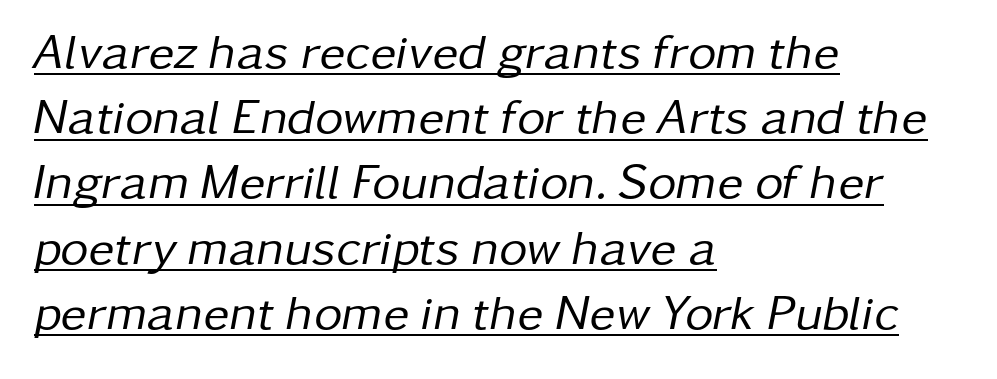
These lines are rendered in a variable-pitch font. Every character sits at an angle, as italics do. Visually the block forms a straight wall on the left and a jagged coastline on the right. Stroke thickness stays within the range of a standard reading face or lighter.
